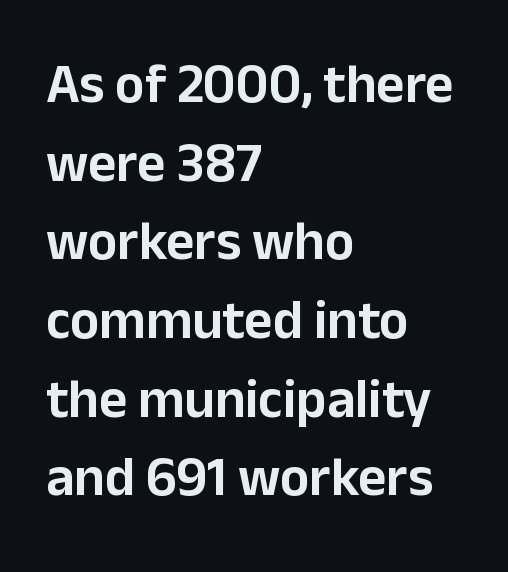
Proportional: the letters do not fall into vertical columns. The face used here is a sans, in the tradition of grotesques and geometrics. Rule under the text: the space is simply empty. Horizontal bands of white between lines are of average thickness. Characters remain perfectly vertical along every line.
